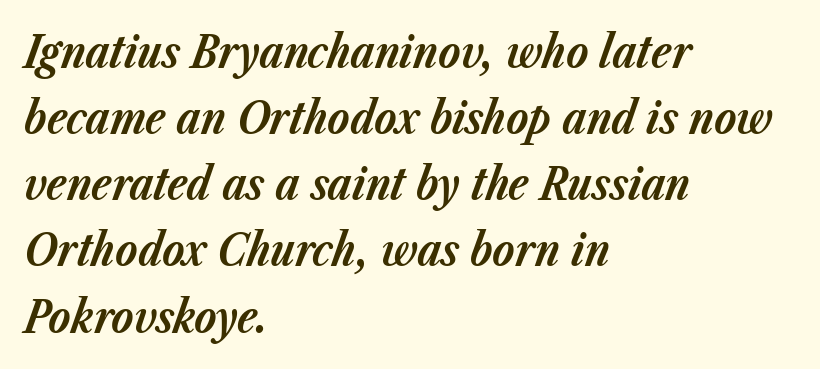
{"italic": "yes", "lean": "right", "slant_degrees": 23, "bold": "yes", "weight": "bold", "width": "normal", "stroke_contrast": "low", "x_height": "medium", "monospaced": "no", "underline": "no", "align": "left", "line_spacing": "normal", "line_spacing_ratio": 1.47, "letter_spacing": "normal", "letter_spacing_em": 0.0, "glyph_px": 45}
